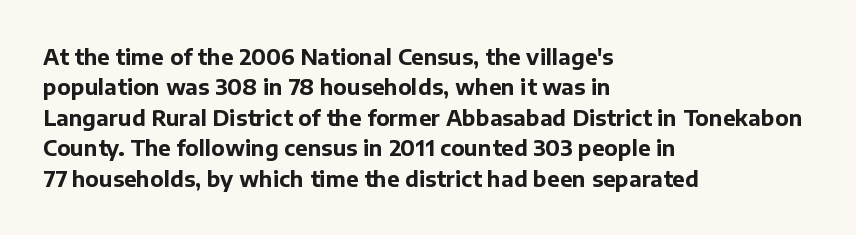
{"italic": "no", "bold": "yes", "underline": "no", "align": "left", "line_spacing": "normal", "line_spacing_ratio": 1.45, "letter_spacing": "normal", "letter_spacing_em": 0.0, "glyph_px": 21}
